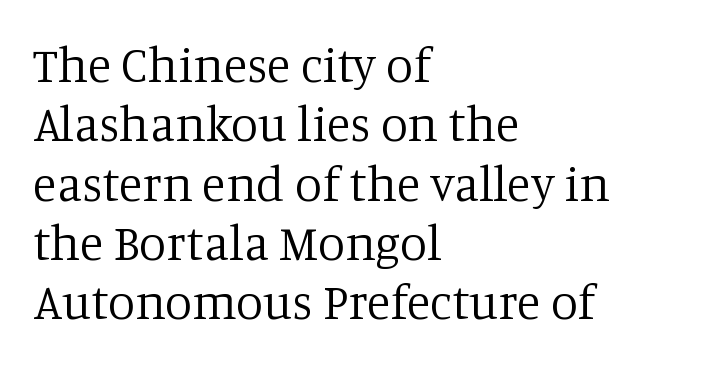
This sample uses a serif face. Line starts are locked; line ends wander. On a weight scale, this lands at 450 or below. Proportional: the letters do not fall into vertical columns. The font's upright variant was chosen for this text. The gap between lines stays unmarked.
